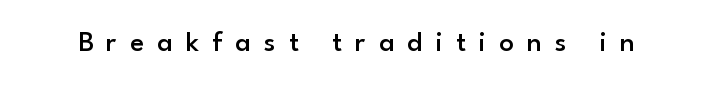
The baseline area is clear. Posture: vertical. Compared with an ordinary text face, these strokes are moderately heavier — a semibold. Character widths vary here, with narrow letters taking less room than wide ones.
